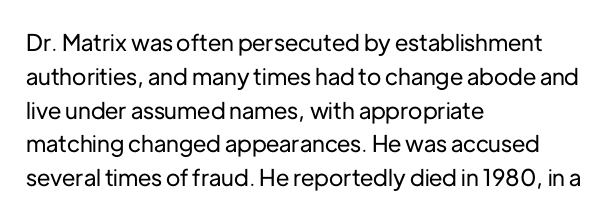
{"italic": "no", "underline": "no", "align": "left", "line_spacing": "normal", "line_spacing_ratio": 1.47, "letter_spacing": "normal", "letter_spacing_em": 0.0, "glyph_px": 23}
